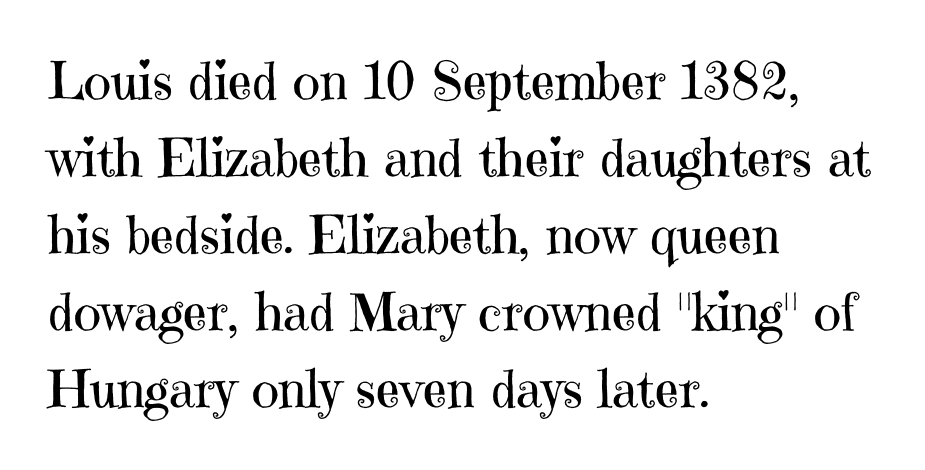
{"serif": "yes", "italic": "no", "bold": "no", "weight": "regular", "width": "normal", "stroke_contrast": "high", "x_height": "medium", "monospaced": "no", "underline": "no", "align": "left", "line_spacing": "normal", "line_spacing_ratio": 1.48, "letter_spacing": "normal", "letter_spacing_em": 0.0, "glyph_px": 52}
